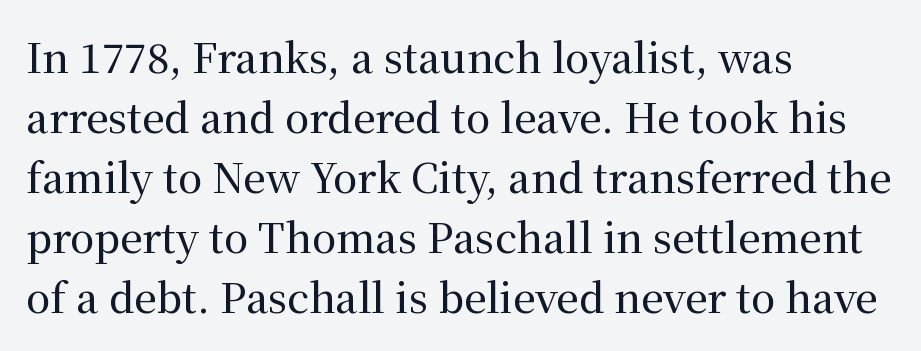
{"serif": "yes", "italic": "no", "width": "normal", "stroke_contrast": "medium", "x_height": "medium", "monospaced": "no", "underline": "no", "align": "left", "line_spacing": "normal", "line_spacing_ratio": 1.5, "letter_spacing": "normal", "letter_spacing_em": 0.0, "glyph_px": 40}
